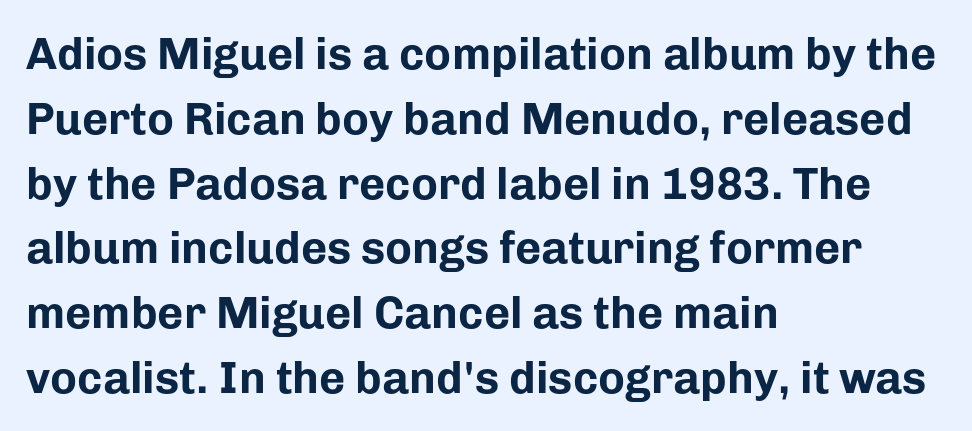
The image shows 45 px bold sans-serif type, upright; set left-aligned, normal line spacing (1.44x), normal letter spacing, not underlined; low stroke contrast and a medium x-height.
